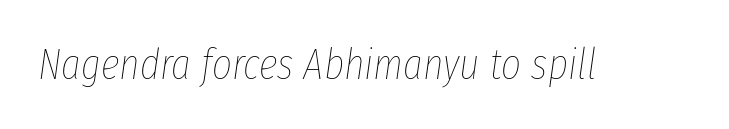
{"italic": "yes", "lean": "right", "slant_degrees": 8, "bold": "no", "weight": "thin", "width": "condensed", "stroke_contrast": "low", "x_height": "medium", "monospaced": "no", "underline": "no", "letter_spacing": "normal", "letter_spacing_em": 0.0, "glyph_px": 43}
